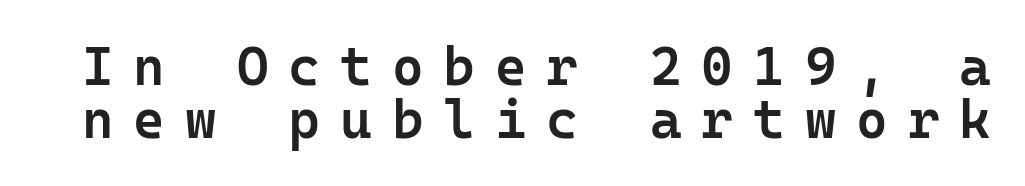
Q: Is the text bold? A: Semi-bold.
Q: Is the text italic (slanted)? A: No, it is upright.
Q: Is the typeface a serif or a sans-serif typeface? A: Sans-serif.
Q: Is the text underlined? A: No.
Q: Is the spacing between letters normal or unusually wide? A: Unusually wide.
Q: Is the spacing between lines tight, normal or loose? A: Tight.
Q: Width (condensed, normal, or wide)? A: Normal.
Q: Stroke contrast? A: Low.
Q: x-height? A: Medium.
Q: Monospaced? A: Yes.
